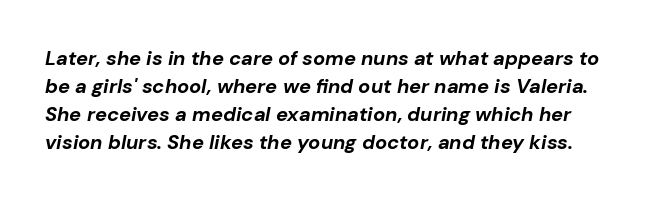
Q: Is the text bold? A: Yes.
Q: Is the text italic (slanted)? A: Yes, it leans right by about 10 degrees.
Q: Is the text underlined? A: No.
Q: Is the spacing between letters normal or unusually wide? A: Normal.
Q: Is the spacing between lines tight, normal or loose? A: Normal.
